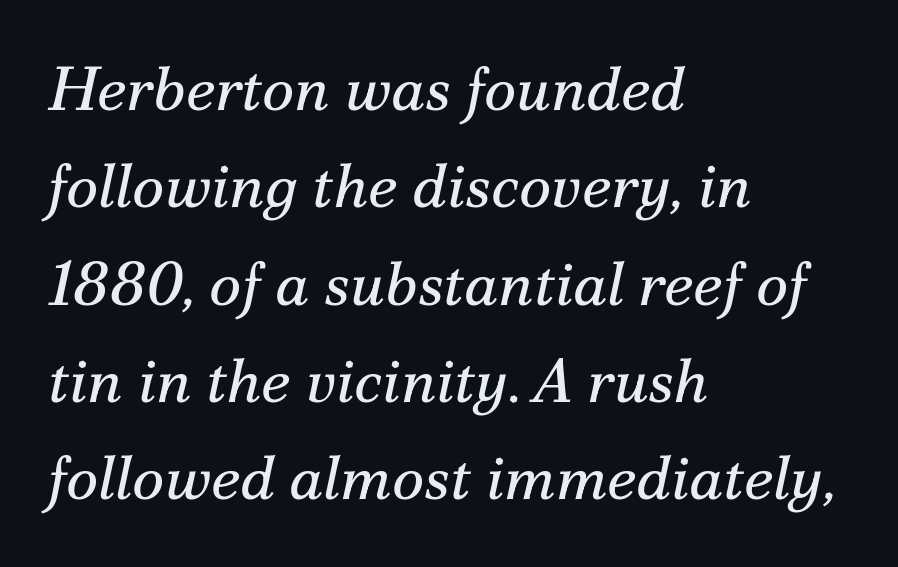
Nobody drew a line under any word here. The font's italic variant was chosen for this text. These lines stack with their left ends in a neat column. Are there feet on the stems? There are — it's a serif. The strokes are not fattened; the text isn't bold. Letter spacing: default.
